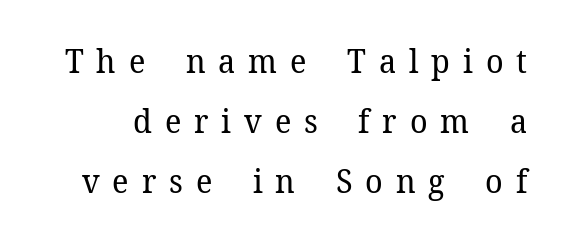
{"serif": "yes", "italic": "no", "bold": "no", "weight": "regular", "width": "normal", "stroke_contrast": "low", "x_height": "medium", "monospaced": "no", "underline": "no", "line_spacing_ratio": 1.82, "letter_spacing": "wide", "letter_spacing_em": 0.39, "glyph_px": 33}
